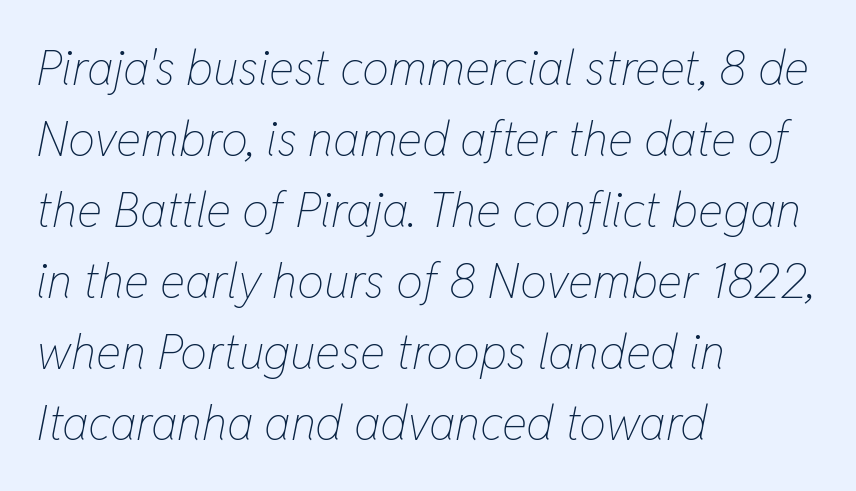
Counters stay open thanks to moderate or lighter strokes. A student would call this left alignment; a typographer would say flush left, rag right. Only glyphs here, with clear space below each row. Tracking here is standard; glyphs follow each other at the usual distance. Characters are canted at an angle relative to the baseline's perpendicular. The passage shown is typed in a proportional face where columns would drift.
